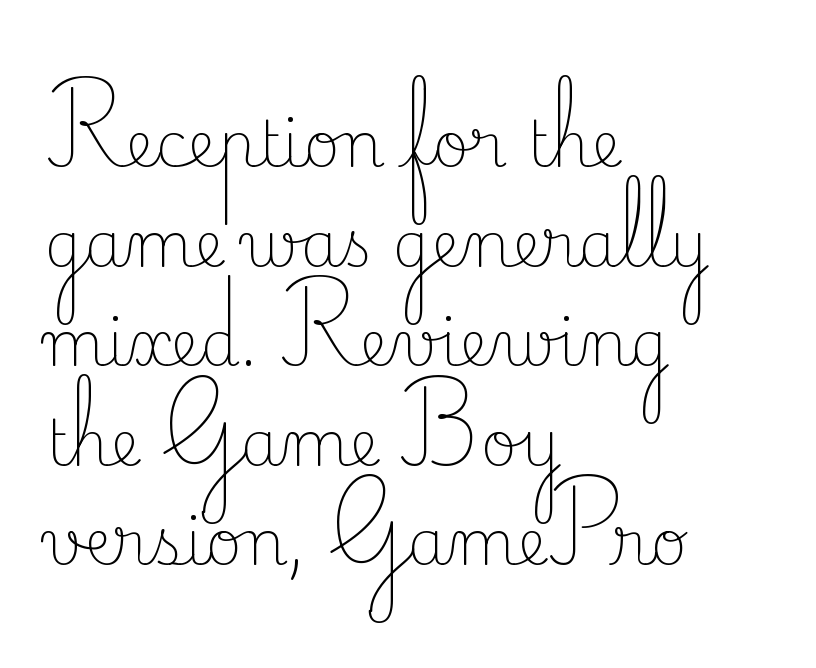
Is this a sans? No — the strokes have serifs. Proportional: the letters do not fall into vertical columns. The space between consecutive lines is moderate. Underlining? Definitely not there.
